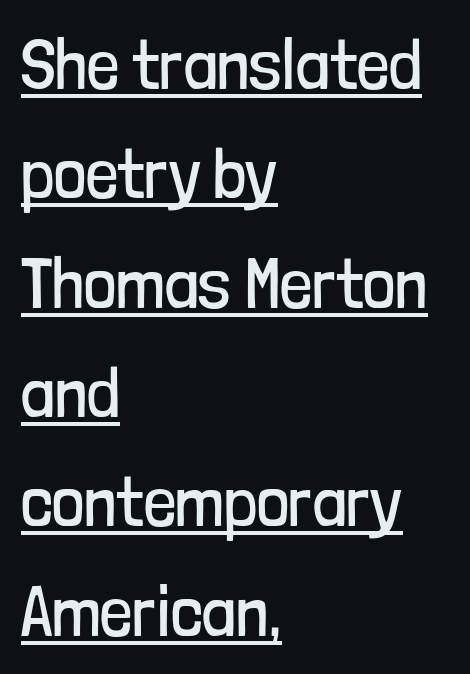
Regarding serifs, this sample does without them. Line spacing here is normal. No extra ink here — the face is not bold. Rendered with straight, roman letterforms. Does extra space separate the letters? No, they use regular spacing. The glyphs are accompanied by a horizontal stroke just below them.
